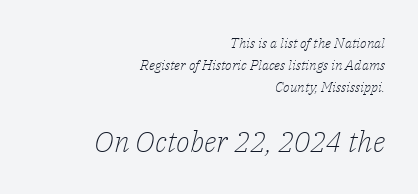
{"serif": "yes", "italic": "yes", "lean": "right", "slant_degrees": 14, "bold": "no", "weight": "light", "width": "normal", "stroke_contrast": "low", "x_height": "medium", "monospaced": "no", "underline": "no", "align": "right", "line_spacing": "normal", "line_spacing_ratio": 1.57, "letter_spacing": "normal", "letter_spacing_em": 0.0, "larger_block": "second", "size_ratio": 2.07, "glyph_px": 29}
